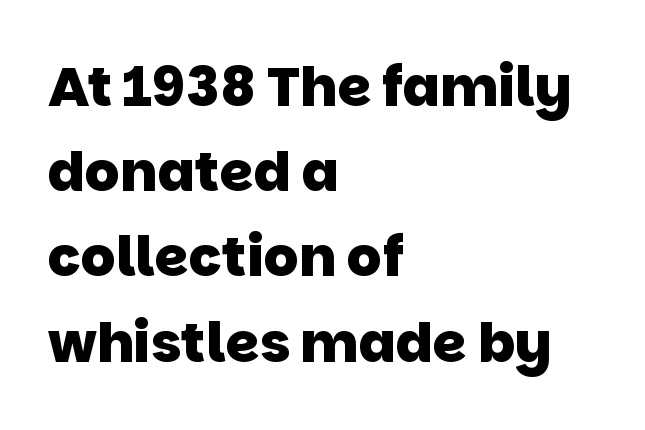
{"serif": "no", "bold": "yes", "weight": "heavy", "width": "normal", "stroke_contrast": "low", "x_height": "large", "monospaced": "no", "underline": "no", "align": "left", "line_spacing": "normal", "line_spacing_ratio": 1.55, "letter_spacing": "normal", "letter_spacing_em": 0.0, "glyph_px": 55}
